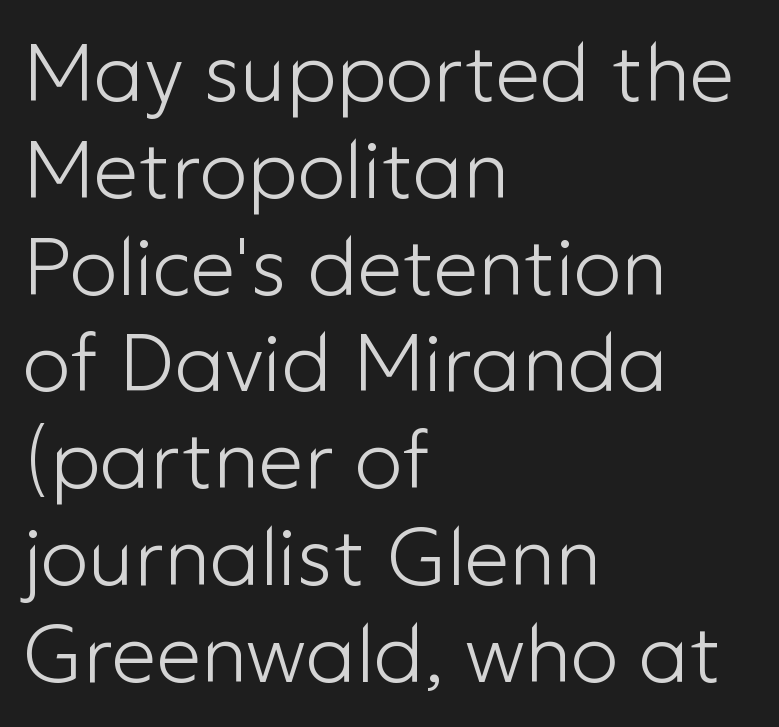
{"serif": "no", "italic": "no", "bold": "no", "weight": "light", "width": "normal", "stroke_contrast": "low", "x_height": "medium", "monospaced": "no", "underline": "no", "align": "left", "line_spacing_ratio": 1.21, "letter_spacing": "normal", "letter_spacing_em": 0.0, "glyph_px": 80}
